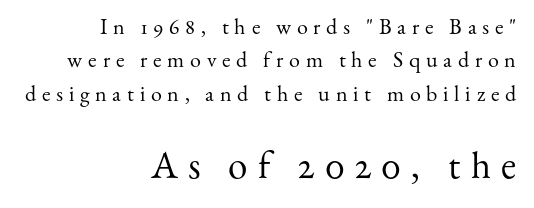
Q: Is the text bold? A: No.
Q: Is the text italic (slanted)? A: No, it is upright.
Q: Is the typeface a serif or a sans-serif typeface? A: Serif.
Q: Is the text underlined? A: No.
Q: How is the paragraph aligned? A: Right-aligned.
Q: Is the spacing between letters normal or unusually wide? A: Unusually wide.
Q: Is the spacing between lines tight, normal or loose? A: Normal.
Q: Which block of text is set in a larger size, the first (top) or the second (bottom)? A: The second (bottom) one.
Q: Width (condensed, normal, or wide)? A: Normal.
Q: Stroke contrast? A: Medium.
Q: x-height? A: Small.
Q: Monospaced? A: No.
